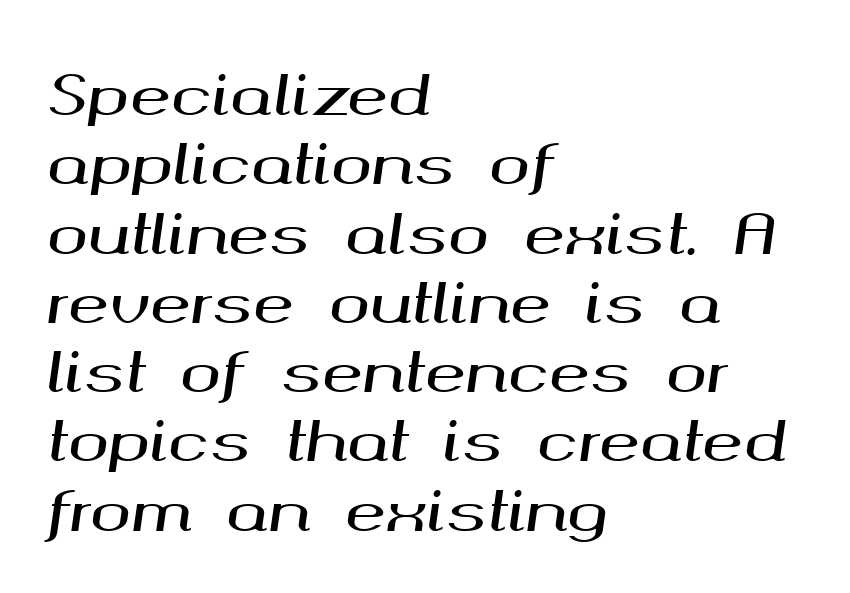
Q: Is the text italic (slanted)? A: Yes, it leans right by about 8 degrees.
Q: Is the text underlined? A: No.
Q: How is the paragraph aligned? A: Left-aligned.
Q: Is the spacing between letters normal or unusually wide? A: Normal.
Q: Is the spacing between lines tight, normal or loose? A: Normal.
Q: Width (condensed, normal, or wide)? A: Wide.
Q: Stroke contrast? A: Medium.
Q: x-height? A: Medium.
Q: Monospaced? A: No.
